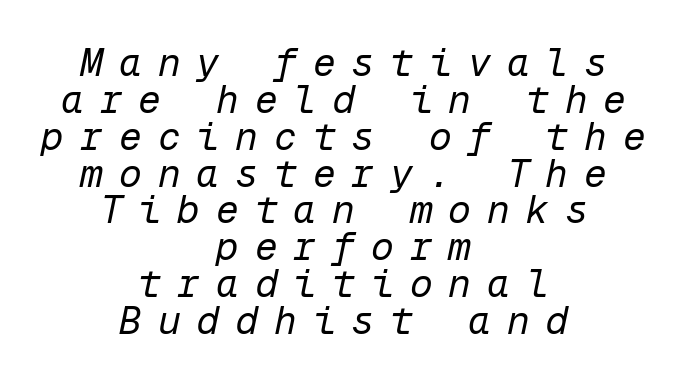
Q: Is the text bold? A: No.
Q: Is the text italic (slanted)? A: Yes, it leans right by about 12 degrees.
Q: Is the text underlined? A: No.
Q: How is the paragraph aligned? A: Centered.
Q: Is the spacing between letters normal or unusually wide? A: Unusually wide.
Q: Is the spacing between lines tight, normal or loose? A: Tight.
Q: Width (condensed, normal, or wide)? A: Normal.
Q: Stroke contrast? A: Low.
Q: x-height? A: Medium.
Q: Monospaced? A: Yes.
